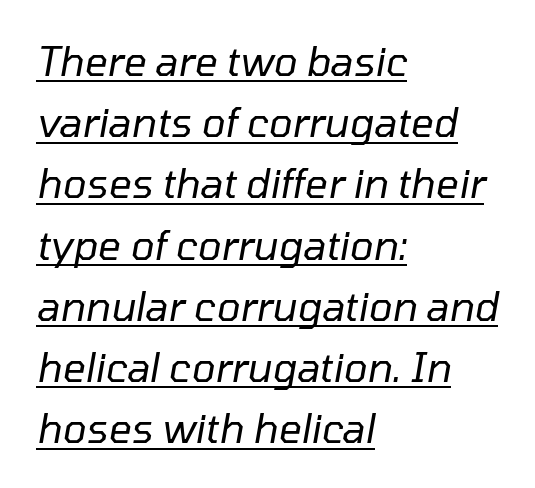
{"italic": "yes", "lean": "right", "slant_degrees": 10, "bold": "no", "weight": "regular", "width": "normal", "stroke_contrast": "low", "x_height": "medium", "monospaced": "no", "underline": "yes", "align": "left", "line_spacing": "normal", "line_spacing_ratio": 1.53, "letter_spacing": "normal", "letter_spacing_em": 0.0, "glyph_px": 40}
